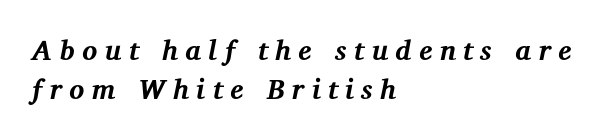
{"serif": "yes", "italic": "yes", "lean": "right", "slant_degrees": 12, "bold": "yes", "weight": "bold", "width": "normal", "stroke_contrast": "medium", "x_height": "medium", "monospaced": "no", "underline": "no", "align": "left", "line_spacing": "normal", "line_spacing_ratio": 1.38, "letter_spacing": "wide", "letter_spacing_em": 0.27, "glyph_px": 28}
